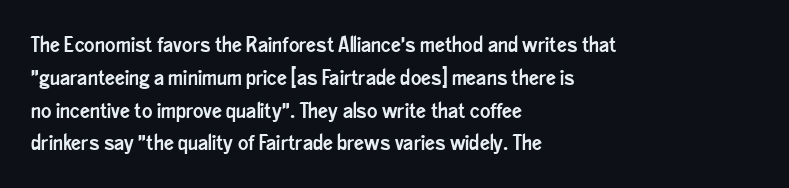
The image shows 22 px text type, upright; set left-aligned, normal line spacing (1.49x), normal letter spacing, not underlined.
